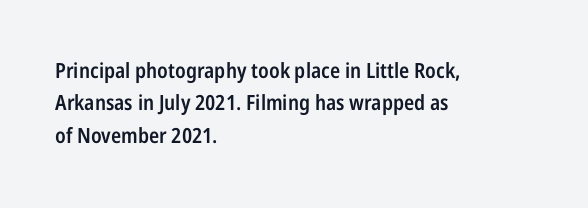
The image shows 21 px text type, upright; set left-aligned, normal line spacing (1.54x), normal letter spacing, not underlined.
